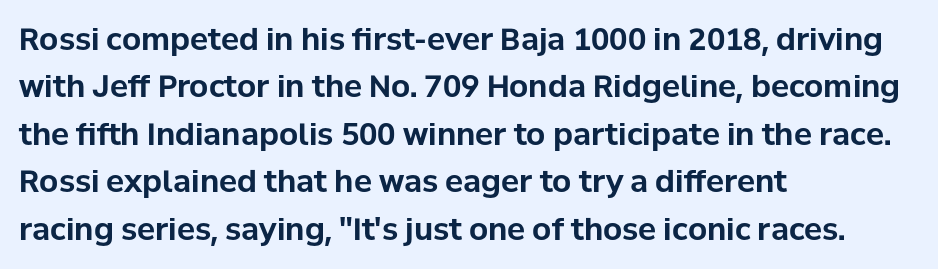
Q: Is the text bold? A: Yes.
Q: Is the text italic (slanted)? A: No, it is upright.
Q: Is the typeface a serif or a sans-serif typeface? A: Sans-serif.
Q: Is the text underlined? A: No.
Q: How is the paragraph aligned? A: Left-aligned.
Q: Is the spacing between letters normal or unusually wide? A: Normal.
Q: Is the spacing between lines tight, normal or loose? A: Normal.
Q: Width (condensed, normal, or wide)? A: Normal.
Q: Stroke contrast? A: Low.
Q: x-height? A: Medium.
Q: Monospaced? A: No.
